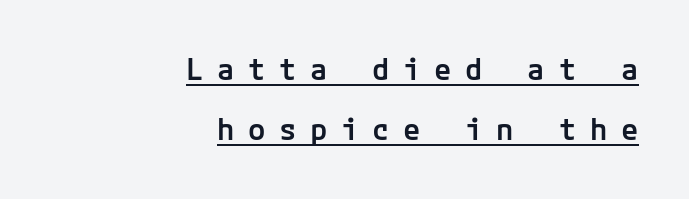
Q: Is the text bold? A: Semi-bold.
Q: Is the text italic (slanted)? A: No, it is upright.
Q: Is the typeface a serif or a sans-serif typeface? A: Sans-serif.
Q: Is the text underlined? A: Yes.
Q: How is the paragraph aligned? A: Right-aligned.
Q: Is the spacing between letters normal or unusually wide? A: Unusually wide.
Q: Is the spacing between lines tight, normal or loose? A: Loose.
Q: Width (condensed, normal, or wide)? A: Normal.
Q: Stroke contrast? A: Low.
Q: x-height? A: Medium.
